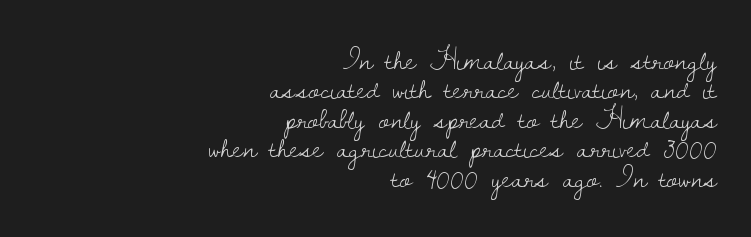
Compared with typical body copy, the letter spacing here is the same. You can tell from the footed stems that serif type was used. Does the copy run flush right? Yes — the right margin is perfectly even. A typesetter would call this proportional, since set widths differ per character. No letter is thick-stroked: the sample isn't bold.
